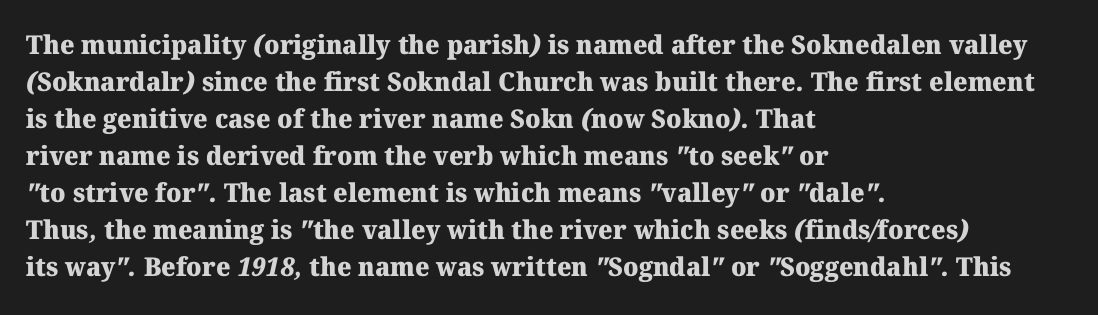
The image shows 26 px bold type; set left-aligned, normal line spacing (1.42x), normal letter spacing, not underlined.
